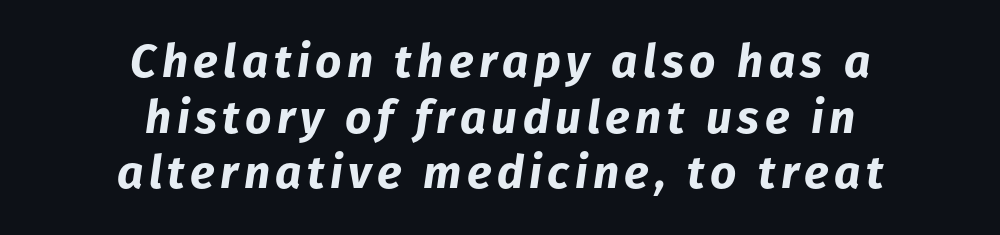
{"italic": "yes", "lean": "right", "slant_degrees": 8, "bold": "yes", "weight": "bold", "width": "normal", "stroke_contrast": "low", "x_height": "medium", "monospaced": "no", "underline": "no", "align": "center", "line_spacing_ratio": 1.21, "glyph_px": 46}
